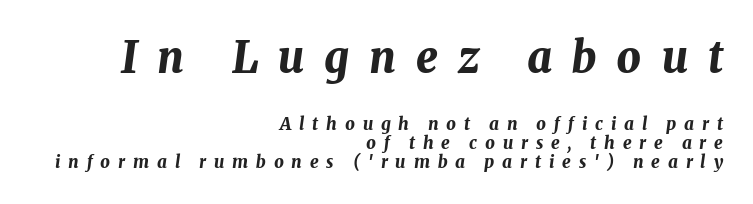
The image shows 43 px bold type, italic (leaning right); set right-aligned, tight line spacing (1.13x), unusually wide letter spacing (+0.46 em), not underlined; the first (top) block is 2.53x larger; medium stroke contrast and a medium x-height.
